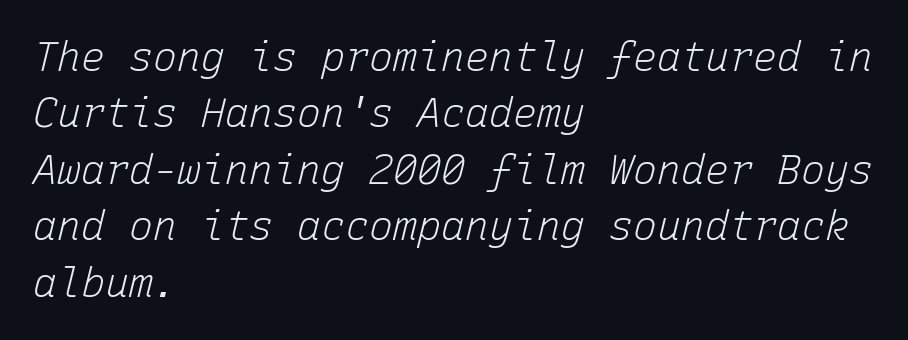
{"italic": "yes", "lean": "right", "slant_degrees": 15, "bold": "no", "weight": "light", "width": "normal", "stroke_contrast": "low", "x_height": "medium", "monospaced": "yes", "underline": "no", "align": "left", "line_spacing": "normal", "line_spacing_ratio": 1.41, "letter_spacing": "normal", "letter_spacing_em": 0.0, "glyph_px": 40}
